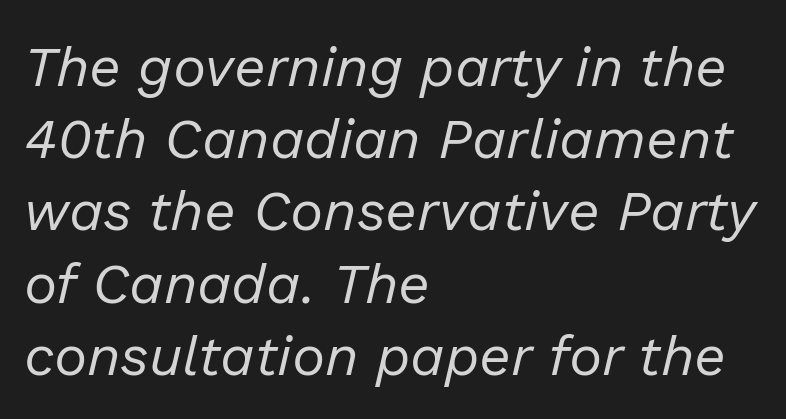
The image shows 56 px regular-weight type, italic (leaning right); set left-aligned, normal line spacing (1.29x), normal letter spacing, not underlined; low stroke contrast and a medium x-height.
